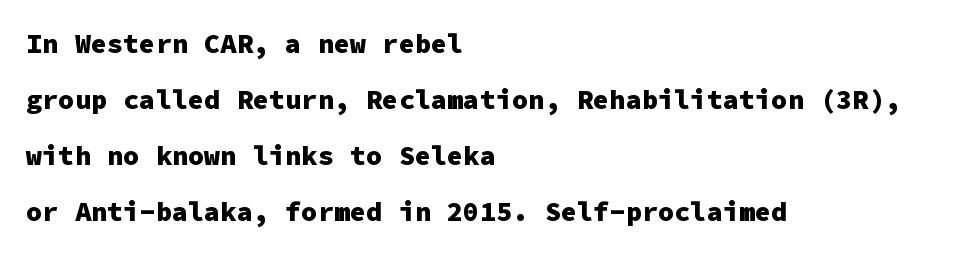
The tracking reads as untouched default to a designer's eye. Italic? Not at all — the glyphs are vertical. The typesetting leans heavy: a genuine bold. A bare baseline throughout the passage. Baseline-to-baseline distance is far greater than the letter height.
